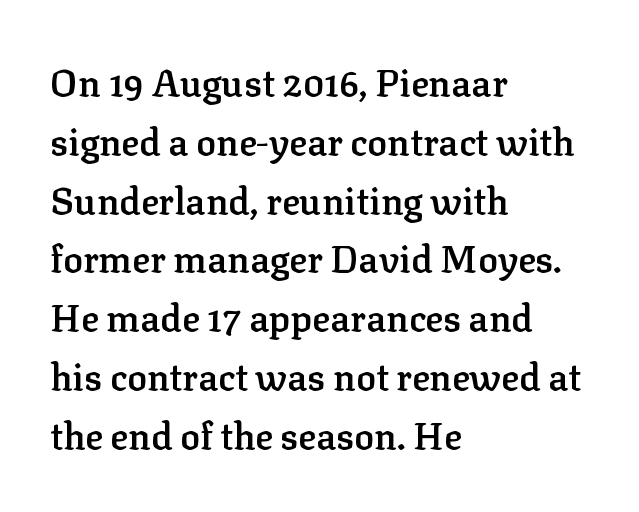
The leading is moderate, giving the passage an even texture. You could not count columns in this text — the font is proportionally spaced. The specimen reads as upright at a glance. How are the letters spaced? Ordinarily, with no added tracking. The rag falls on the right side of this text block.
